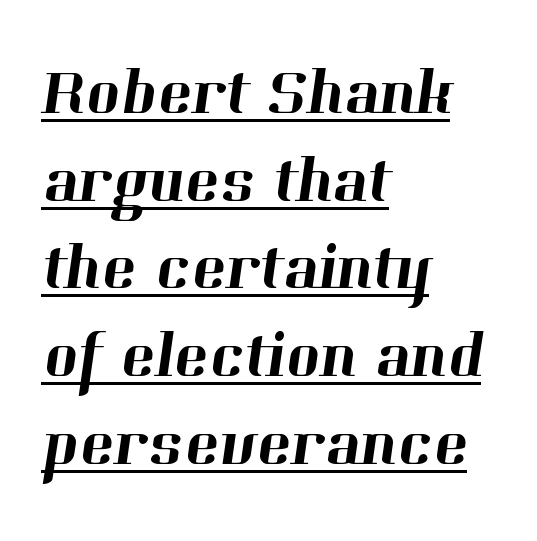
Q: Is the typeface a serif or a sans-serif typeface? A: Serif.
Q: Is the text underlined? A: Yes.
Q: How is the paragraph aligned? A: Left-aligned.
Q: Is the spacing between letters normal or unusually wide? A: Normal.
Q: Is the spacing between lines tight, normal or loose? A: Normal.
Q: Width (condensed, normal, or wide)? A: Normal.
Q: Stroke contrast? A: High.
Q: x-height? A: Medium.
Q: Monospaced? A: No.
